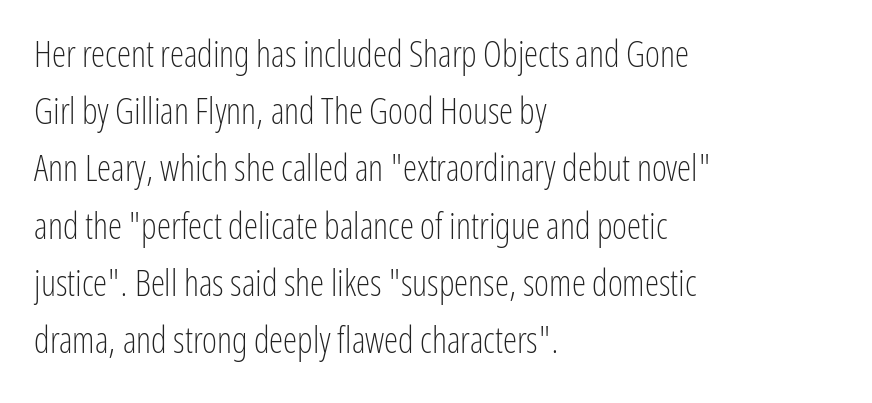
Q: Is the text bold? A: No.
Q: Is the text italic (slanted)? A: No, it is upright.
Q: Is the typeface a serif or a sans-serif typeface? A: Sans-serif.
Q: Is the text underlined? A: No.
Q: How is the paragraph aligned? A: Left-aligned.
Q: Is the spacing between letters normal or unusually wide? A: Normal.
Q: Is the spacing between lines tight, normal or loose? A: Normal.
Q: Width (condensed, normal, or wide)? A: Condensed.
Q: Stroke contrast? A: Low.
Q: x-height? A: Medium.
Q: Monospaced? A: No.
